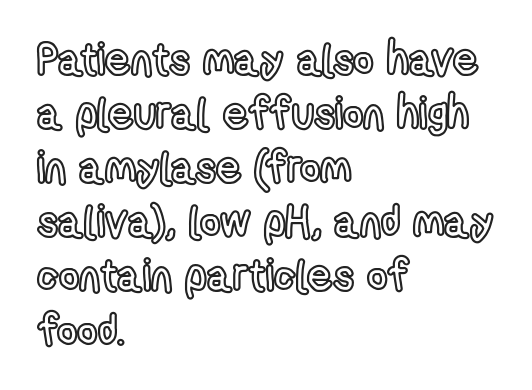
The image shows 44 px condensed type, upright; set left-aligned, line spacing 1.23x, normal letter spacing, not underlined; a medium x-height.
